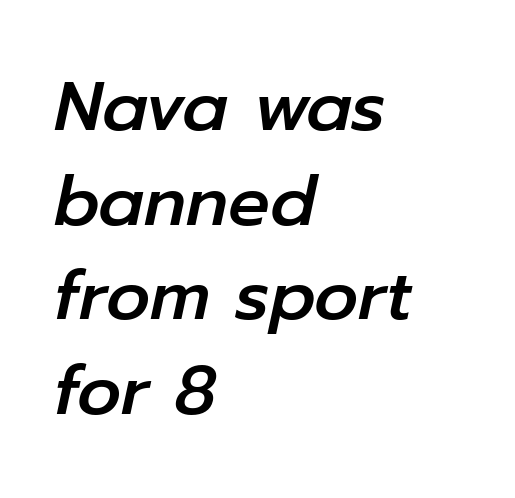
Q: Is the text italic (slanted)? A: Yes, it leans right by about 12 degrees.
Q: Is the text underlined? A: No.
Q: How is the paragraph aligned? A: Left-aligned.
Q: Is the spacing between letters normal or unusually wide? A: Normal.
Q: Is the spacing between lines tight, normal or loose? A: Normal.
Q: Width (condensed, normal, or wide)? A: Normal.
Q: Stroke contrast? A: Low.
Q: x-height? A: Medium.
Q: Monospaced? A: No.
